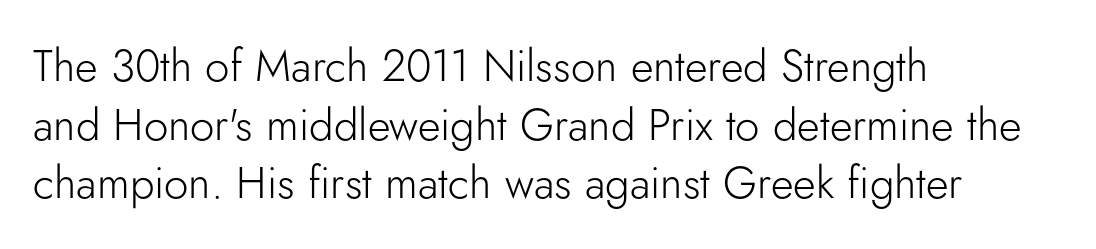
Here the designer chose a conventional face with non-uniform glyph widths. Spacing between characters is what you'd get straight out of the box. This sample keeps an unexceptional amount of space between lines. Horizontally, the lines are justified to the leading edge only. A roman cut, with each character standing at attention. This reads as an unemphasized weight, regular at the heaviest.
